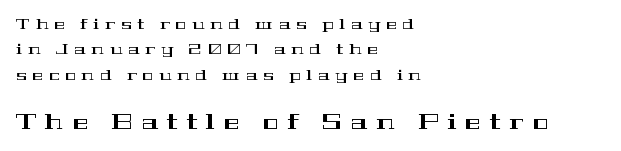
The image shows 21 px text type, upright; set left-aligned, line spacing 1.82x, unusually wide letter spacing (+0.43 em), not underlined; the second (bottom) block is 1.5x larger.
